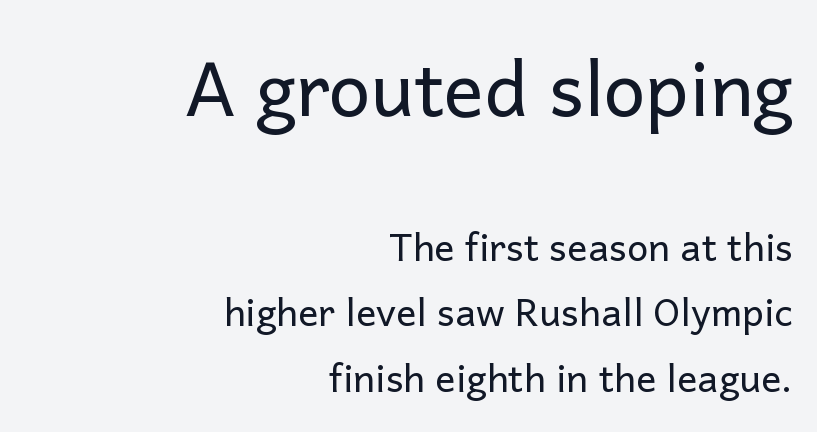
Character widths vary here, with narrow letters taking less room than wide ones. Unlike a traditional serif, this face leaves its strokes unadorned. Character size in the leading block exceeds that of the trailing block. Glance below the letters and you will spot only blank space.
